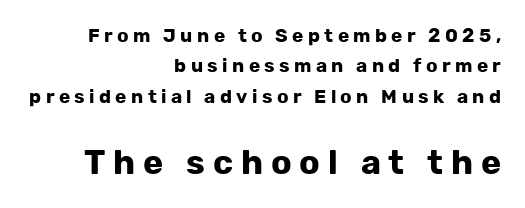
The image shows 34 px bold sans-serif type, upright; set right-aligned, normal line spacing (1.6x), unusually wide letter spacing (+0.23 em), not underlined; the second (bottom) block is 1.79x larger; low stroke contrast and a medium x-height.
